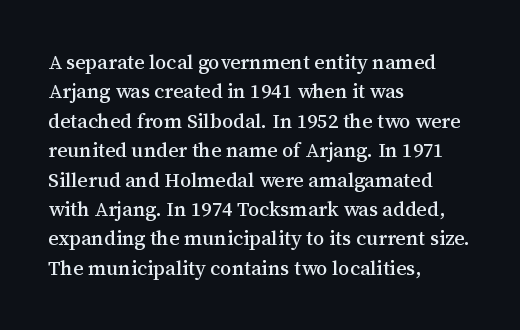
{"italic": "no", "underline": "no", "align": "left", "line_spacing": "normal", "line_spacing_ratio": 1.47, "letter_spacing": "normal", "letter_spacing_em": 0.0, "glyph_px": 20}
